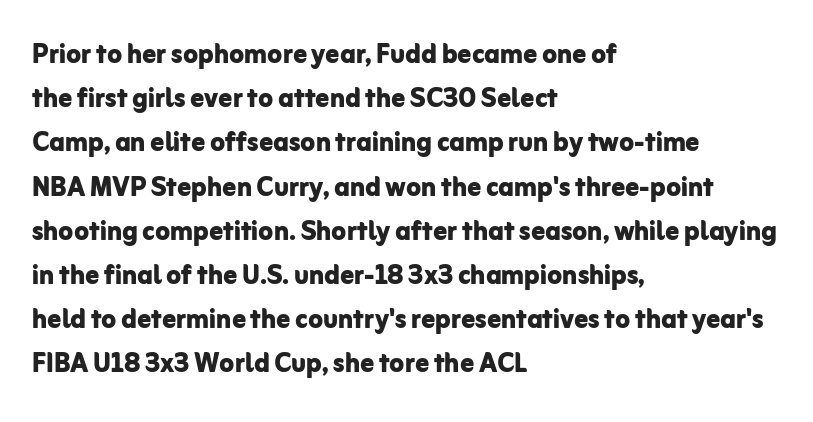
The image shows 34 px bold sans-serif type, upright; set left-aligned, normal line spacing (1.3x), normal letter spacing, not underlined; low stroke contrast and a medium x-height.
